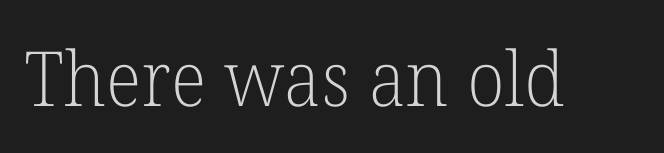
The image shows 76 px light serif type, upright; set normal letter spacing, not underlined; low stroke contrast and a medium x-height.
